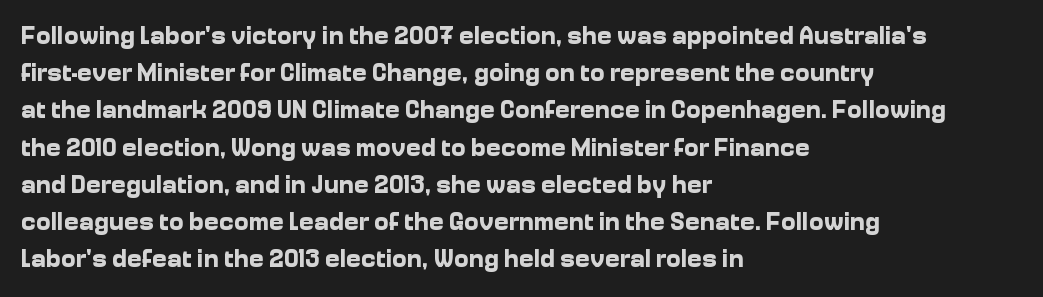
{"italic": "no", "bold": "yes", "underline": "no", "align": "left", "line_spacing": "normal", "line_spacing_ratio": 1.49, "letter_spacing": "normal", "letter_spacing_em": 0.0, "glyph_px": 25}
